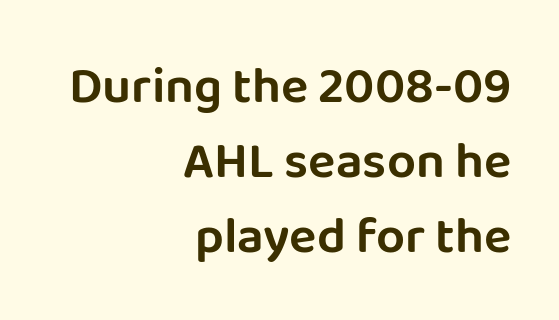
A normal amount of white space separates one row of letters from the next. All the whitespace from short lines collects on the left. The baseline area is clear. Vertical strokes here are truly vertical. Stroke terminals: plain, sans-serif.
